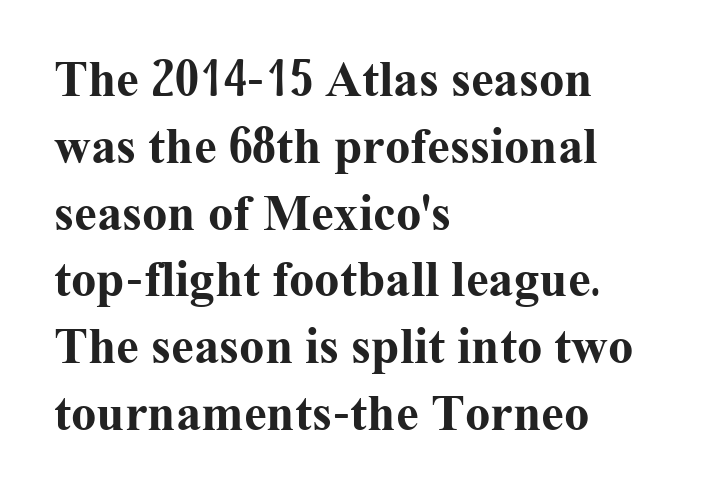
The font family rendered here belongs to the serif group. The foot of each line stays bare and open. Nobody touched the tracking dial on this one. Line spacing here is normal.
